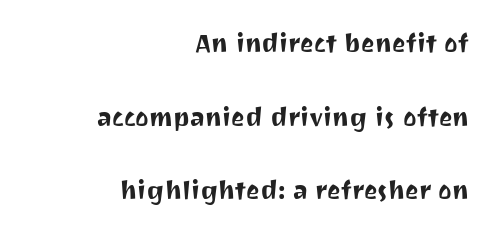
The image shows 32 px sans-serif type, upright; set right-aligned, loose line spacing (2.3x), normal letter spacing, not underlined; medium stroke contrast and a medium x-height.
